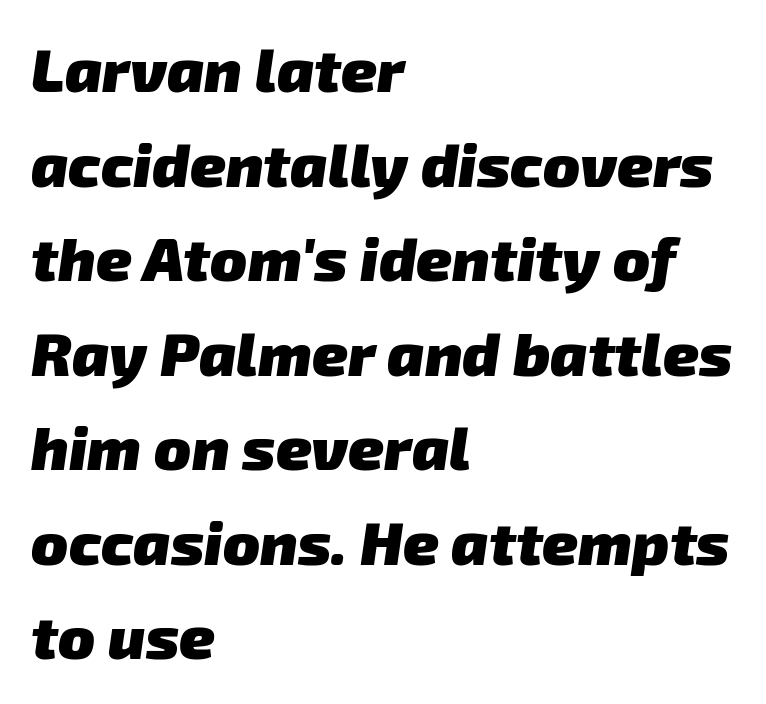
Each letter keeps its own natural width here, so spacing adapts to shape. Nothing unusual about the tracking: characters are spaced as the font intends. Nope, no serifs anywhere on these letters. Set as a true bold cut, around the 700 mark. A classic flush-left, rag-right setting is used for this passage.
